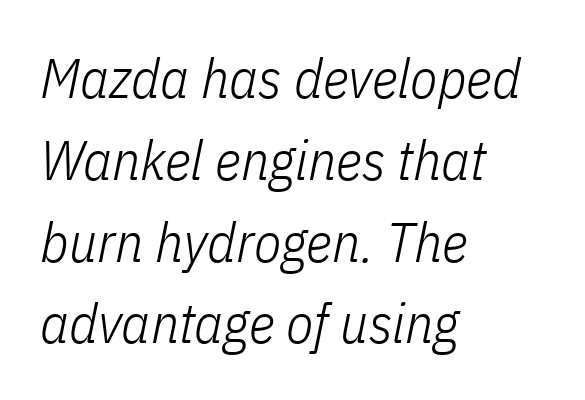
The zone under the glyphs is completely vacant. Every row of glyphs begins at an identical x-position on the left. A typesetter would call this proportional, since set widths differ per character. Stems here are at most as thick as an everyday book face.
